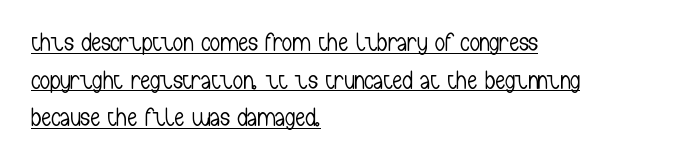
The image shows 25 px text type, upright; set left-aligned, normal line spacing (1.51x), normal letter spacing, underlined.
